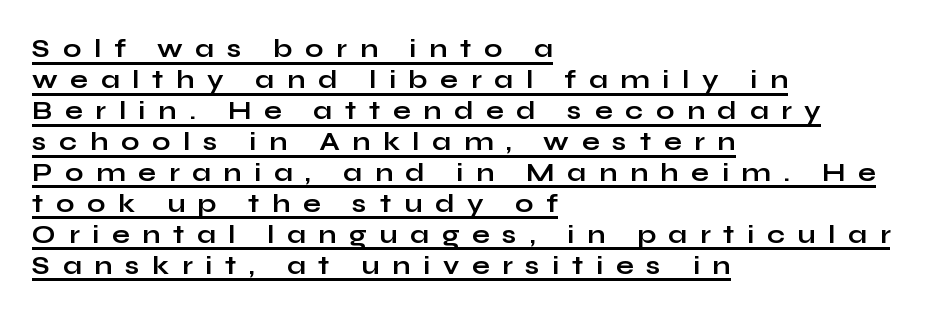
The image shows 26 px bold type, upright; set left-aligned, line spacing 1.19x, unusually wide letter spacing (+0.49 em), underlined.
